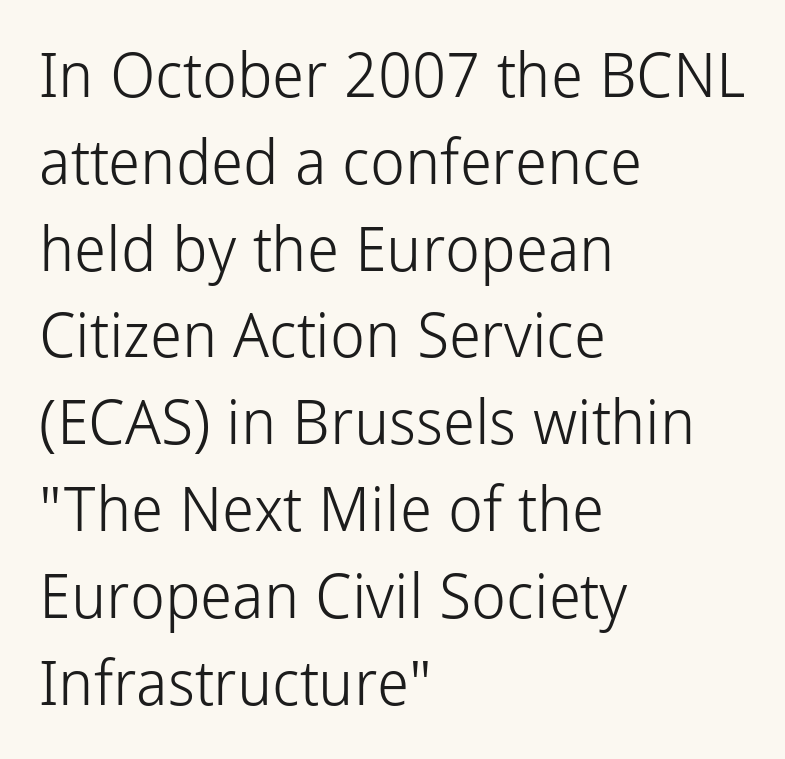
Teacher's note: observe the even left margin — that is flush-left alignment. Descenders hang freely into open space. These lines are rendered in a variable-pitch font. Is the type heavy? It reads as light-to-regular instead. Normally led — the rows are evenly, conventionally spaced. Stroke terminals: plain, sans-serif.
